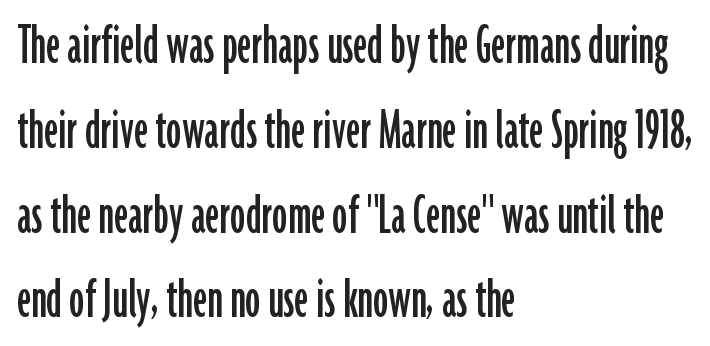
Q: Is the text italic (slanted)? A: No, it is upright.
Q: Is the typeface a serif or a sans-serif typeface? A: Sans-serif.
Q: Is the text underlined? A: No.
Q: How is the paragraph aligned? A: Left-aligned.
Q: Is the spacing between letters normal or unusually wide? A: Normal.
Q: Is the spacing between lines tight, normal or loose? A: Normal.
Q: Width (condensed, normal, or wide)? A: Condensed.
Q: Stroke contrast? A: Low.
Q: x-height? A: Medium.
Q: Monospaced? A: No.
